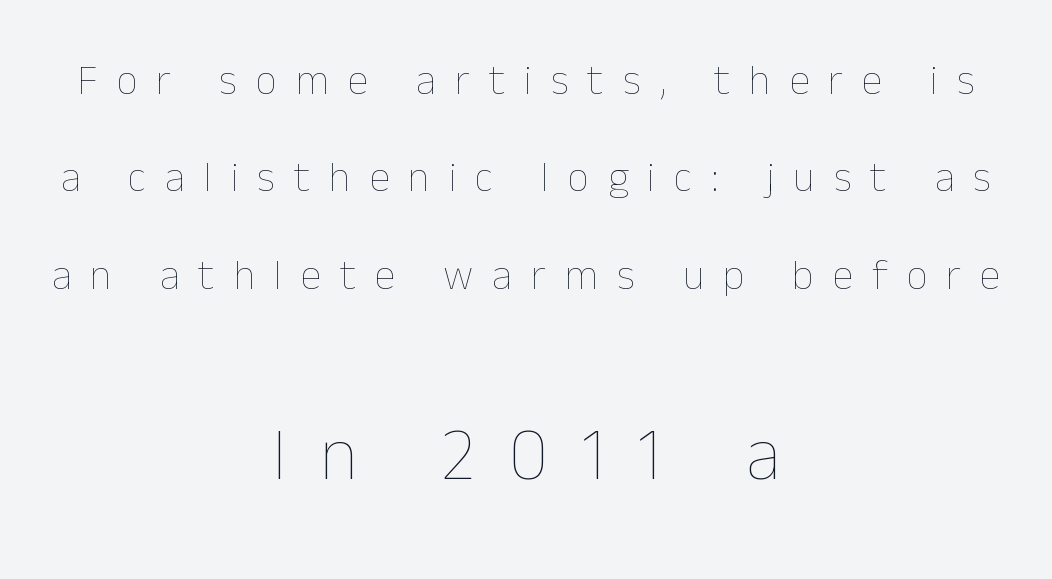
These lines have a slow, spaced-out rhythm from letter to letter. Reading down the block, each line starts at a different indent, mirrored at its end. A typesetter would mark this as roman, not italic. Look at the glyph heights: the lower group is clearly the bigger setting. Stroke mass is kept to a normal reading level or below. Varying glyph widths throughout — classic text-font behaviour.
